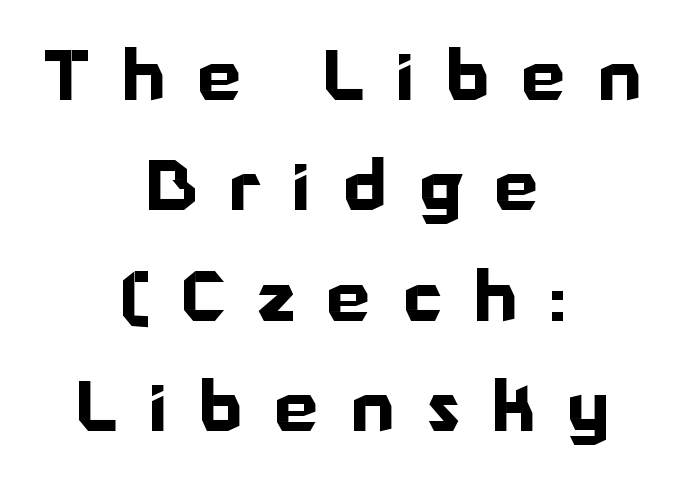
{"serif": "no", "italic": "no", "bold": "yes", "weight": "bold", "width": "normal", "stroke_contrast": "low", "x_height": "medium", "monospaced": "no", "underline": "no", "align": "center", "line_spacing": "normal", "line_spacing_ratio": 1.6, "letter_spacing": "wide", "letter_spacing_em": 0.47, "glyph_px": 69}
